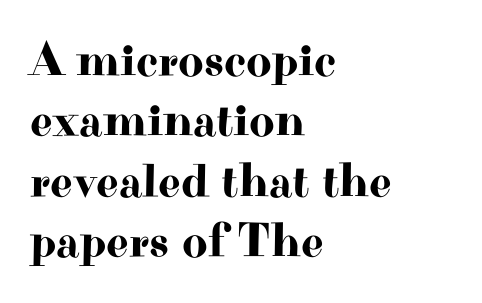
Q: Is the text italic (slanted)? A: No, it is upright.
Q: Is the typeface a serif or a sans-serif typeface? A: Serif.
Q: Is the text underlined? A: No.
Q: How is the paragraph aligned? A: Left-aligned.
Q: Is the spacing between letters normal or unusually wide? A: Normal.
Q: Width (condensed, normal, or wide)? A: Wide.
Q: Stroke contrast? A: High.
Q: x-height? A: Small.
Q: Monospaced? A: No.
